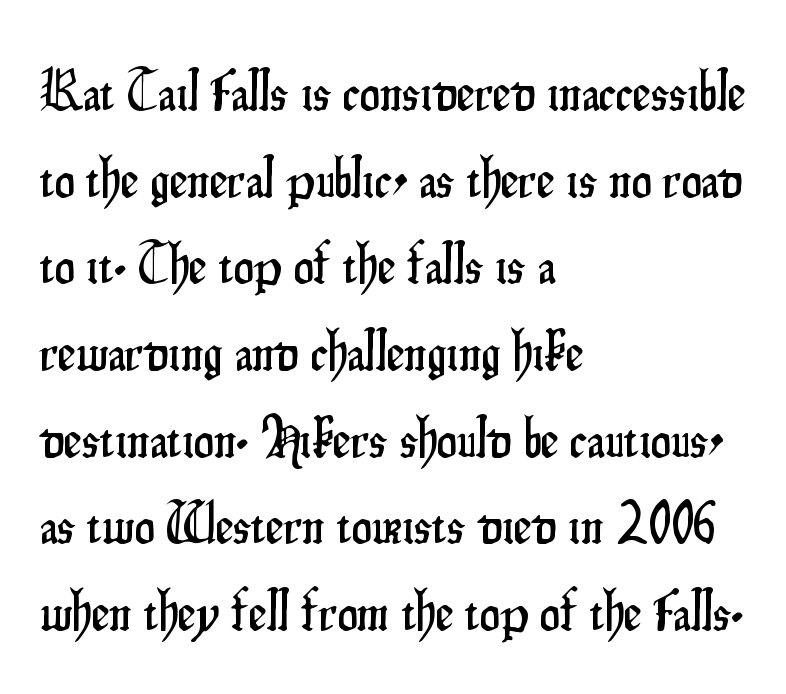
Q: Is the text italic (slanted)? A: No, it is upright.
Q: Is the typeface a serif or a sans-serif typeface? A: Sans-serif.
Q: Is the text underlined? A: No.
Q: How is the paragraph aligned? A: Left-aligned.
Q: Is the spacing between letters normal or unusually wide? A: Normal.
Q: Is the spacing between lines tight, normal or loose? A: Normal.
Q: Width (condensed, normal, or wide)? A: Condensed.
Q: Stroke contrast? A: Low.
Q: x-height? A: Small.
Q: Monospaced? A: No.
